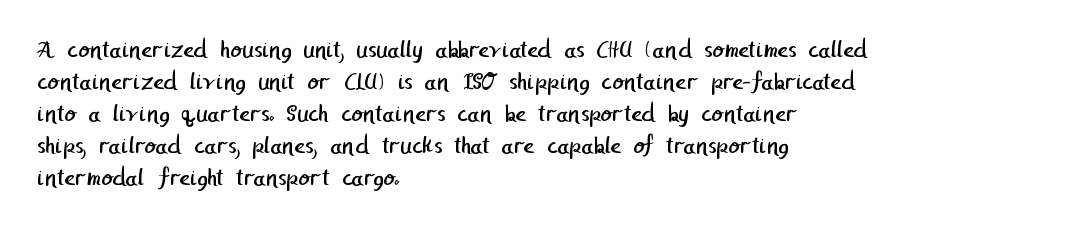
The weight tops out at a normal text grade. Casual observation: everything's shoved over to the left. The line texture is even and compact thanks to regular tracking. The zone under the glyphs is completely vacant.
